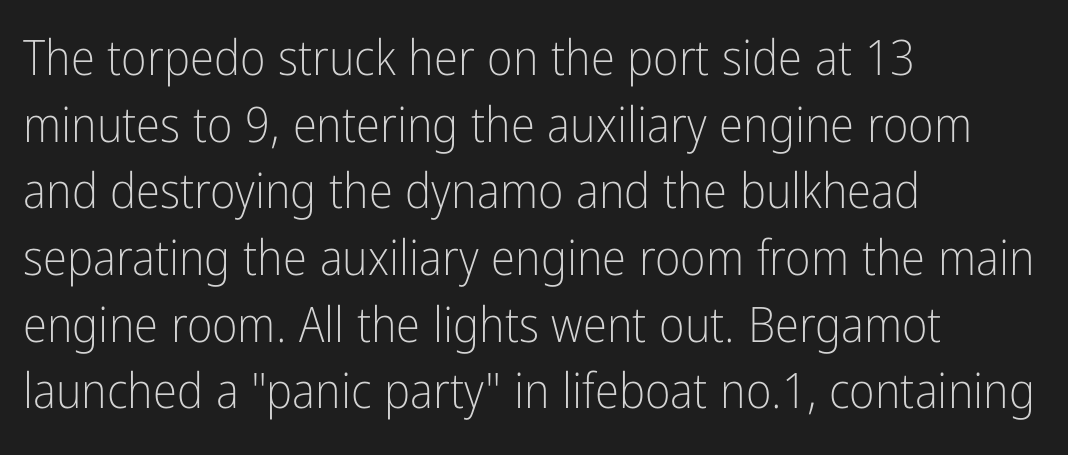
{"serif": "no", "italic": "no", "bold": "no", "weight": "light", "width": "condensed", "stroke_contrast": "low", "x_height": "medium", "monospaced": "no", "underline": "no", "align": "left", "line_spacing": "normal", "line_spacing_ratio": 1.36, "letter_spacing": "normal", "letter_spacing_em": 0.0, "glyph_px": 49}
